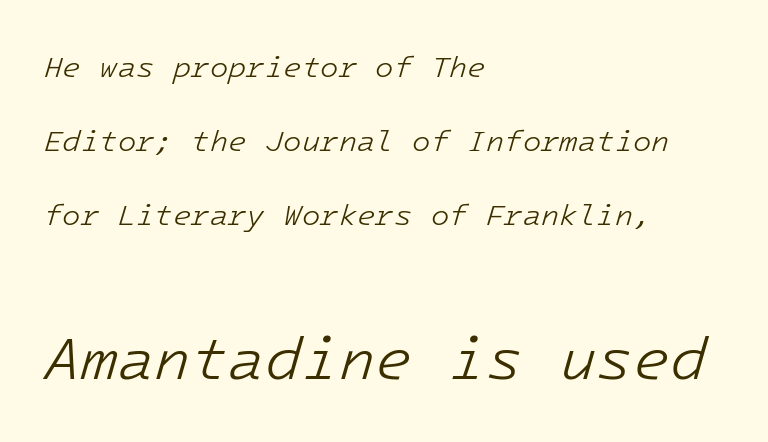
The image shows 60 px light type, italic (leaning right); set left-aligned, loose line spacing (2.46x), normal letter spacing, not underlined; the second (bottom) block is 2.0x larger; low stroke contrast and a medium x-height.
